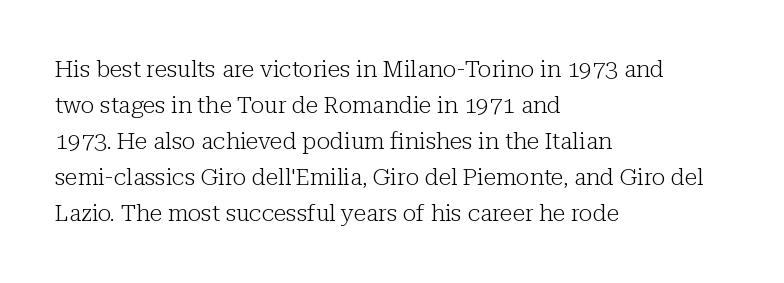
Nothing unusual about the tracking: characters are spaced as the font intends. The typesetter chose a ragged-right arrangement here. Vertical strokes here are truly vertical. In terms of leading, this rendering sits right in the middle.
